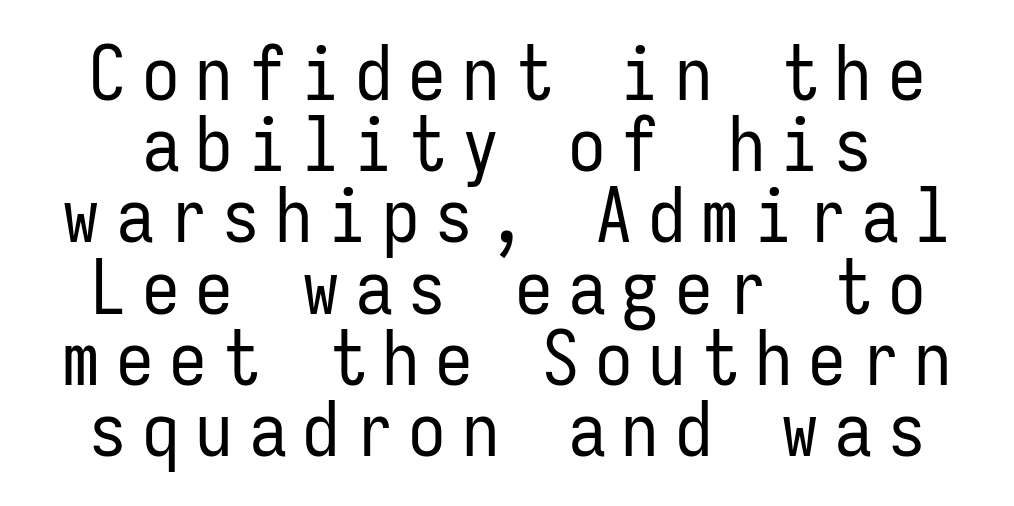
The image shows 75 px regular-weight, condensed sans-serif type, upright, monospaced; set tight line spacing (0.95x), unusually wide letter spacing (+0.21 em), not underlined; low stroke contrast and a medium x-height.
